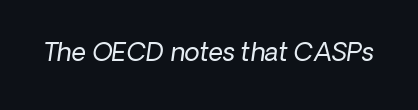
The image shows 25 px text type, italic (leaning right); set normal letter spacing, not underlined.
